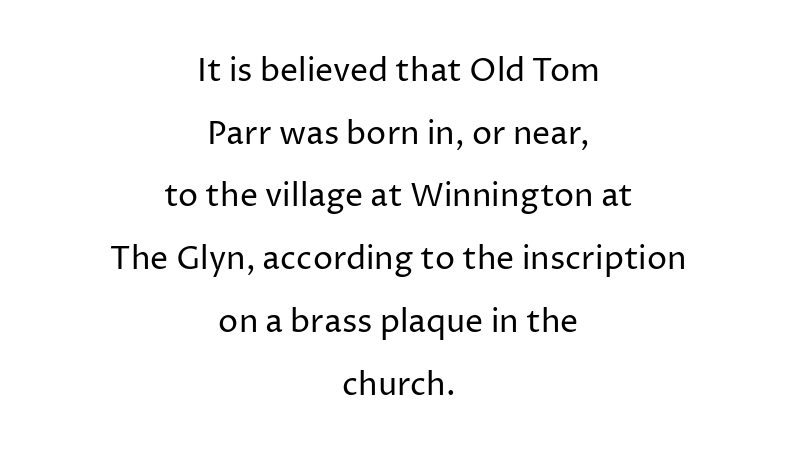
Short note: letters normally spaced. Words float on clear page, feet unadorned. Airy leading. No feet cap the strokes, marking this as sans-serif type. The letters stand straight up with perfectly vertical stems.
